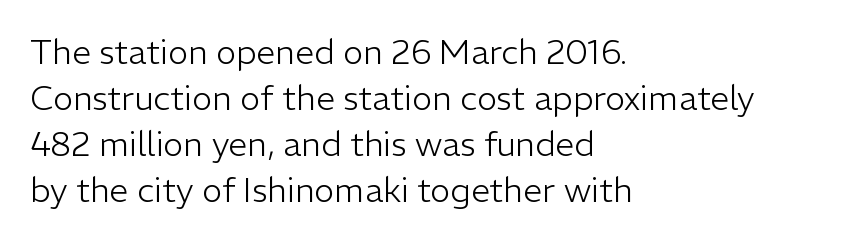
The image shows 34 px light sans-serif type, upright; set left-aligned, normal line spacing (1.35x), normal letter spacing, not underlined; low stroke contrast and a medium x-height.
